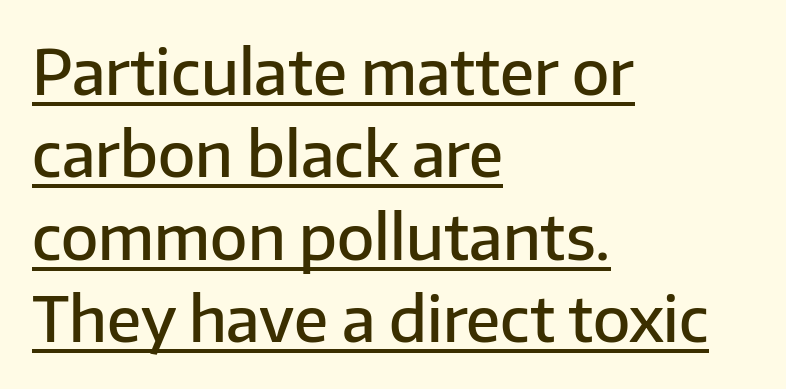
The image shows 61 px semibold sans-serif type, upright; set left-aligned, normal line spacing (1.35x), normal letter spacing, underlined; low stroke contrast and a medium x-height.
